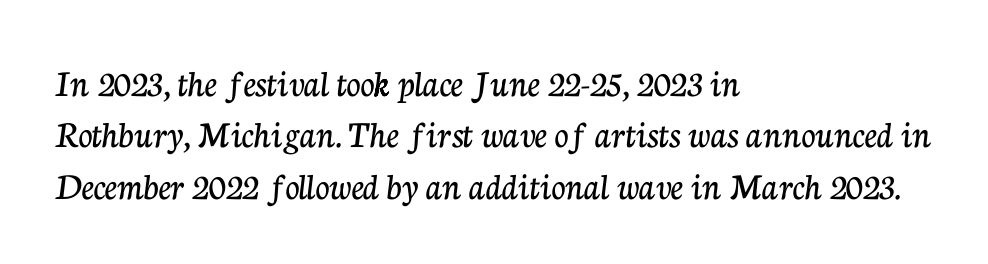
The image shows 39 px serif type; set left-aligned, normal line spacing (1.32x), normal letter spacing, not underlined; low stroke contrast and a medium x-height.
